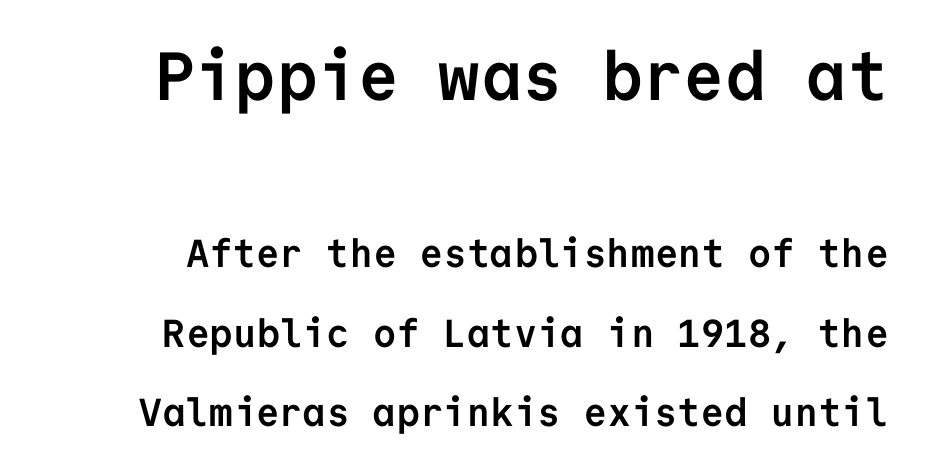
{"serif": "no", "italic": "no", "bold": "yes", "weight": "semibold", "width": "normal", "stroke_contrast": "low", "x_height": "medium", "monospaced": "yes", "underline": "no", "line_spacing": "loose", "line_spacing_ratio": 2.04, "letter_spacing": "normal", "letter_spacing_em": 0.0, "larger_block": "first", "size_ratio": 1.74, "glyph_px": 68}
